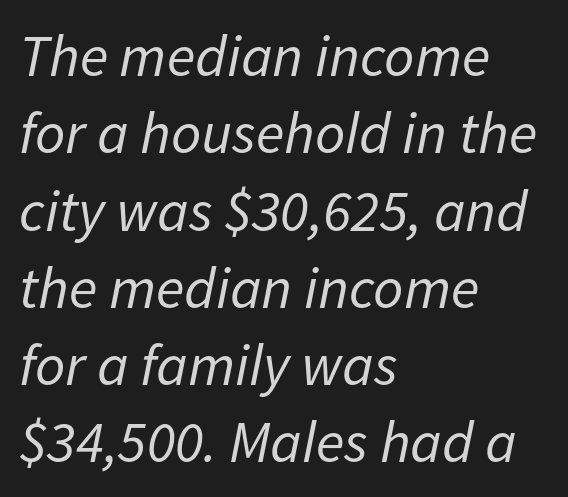
The letters advance in unequal steps, a hallmark of proportional type. Does extra space separate the letters? No, they use regular spacing. A student would call this left alignment; a typographer would say flush left, rag right. Horizontal bands of white between lines are of average thickness.
